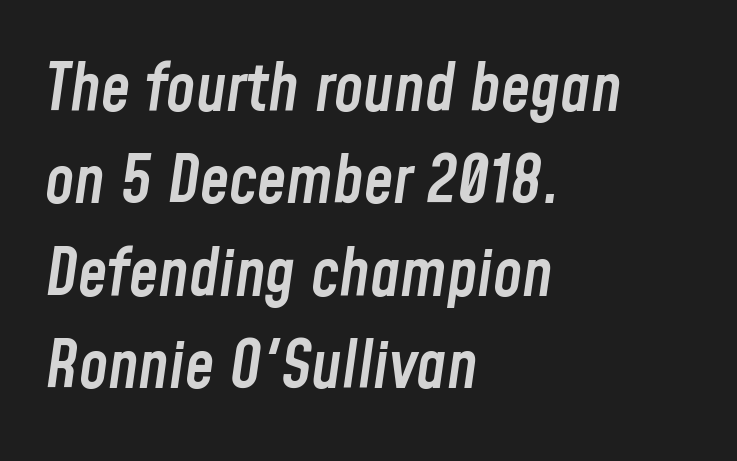
Caption: multi-line text, flush left, ragged right. The strip under each line holds only bare page. How are the letters spaced? Ordinarily, with no added tracking. You could not count columns in this text — the font is proportionally spaced. A semibold gives these letters moderate extra thickness, short of bold.
